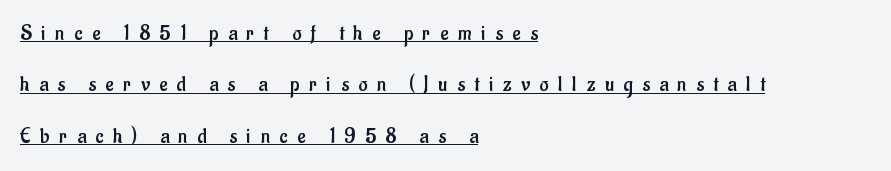
Q: Is the text bold? A: No.
Q: Is the text italic (slanted)? A: No, it is upright.
Q: Is the text underlined? A: Yes.
Q: How is the paragraph aligned? A: Left-aligned.
Q: Is the spacing between letters normal or unusually wide? A: Unusually wide.
Q: Is the spacing between lines tight, normal or loose? A: Loose.
